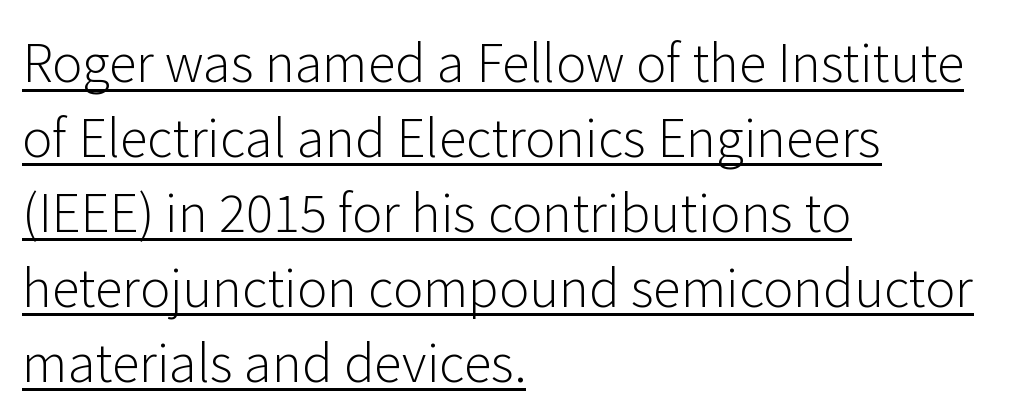
{"serif": "no", "italic": "no", "bold": "no", "weight": "light", "width": "normal", "stroke_contrast": "low", "x_height": "medium", "monospaced": "no", "underline": "yes", "align": "left", "line_spacing": "normal", "line_spacing_ratio": 1.47, "letter_spacing": "normal", "letter_spacing_em": 0.0, "glyph_px": 51}
